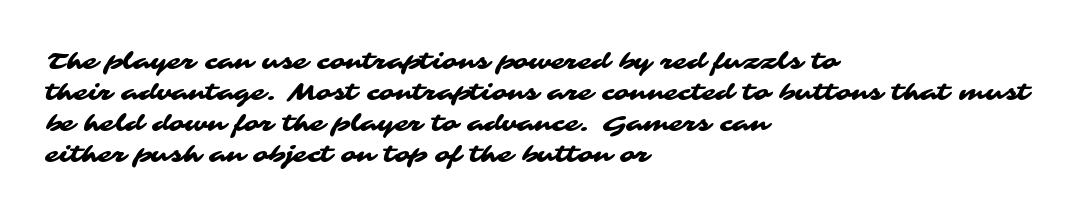
The image shows 23 px text type; set left-aligned, normal line spacing (1.35x), normal letter spacing, not underlined.
